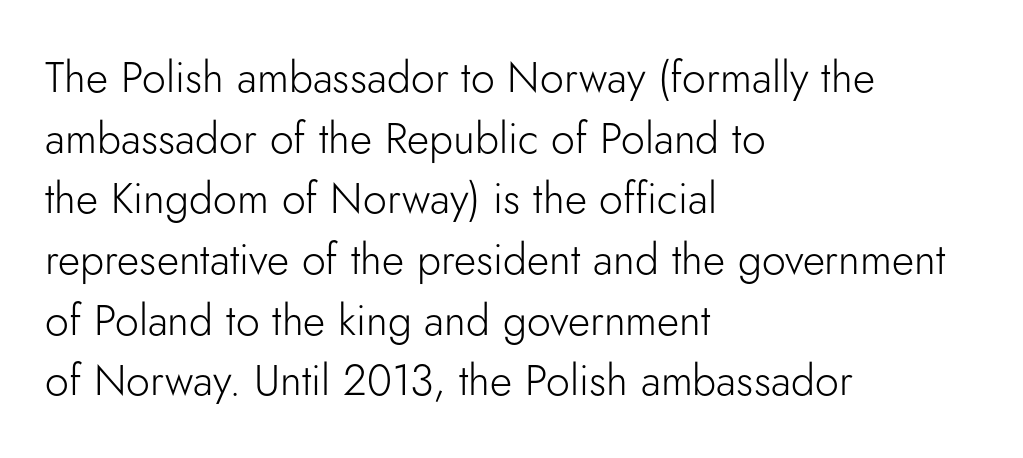
Q: Is the text bold? A: No.
Q: Is the text italic (slanted)? A: No, it is upright.
Q: Is the typeface a serif or a sans-serif typeface? A: Sans-serif.
Q: Is the text underlined? A: No.
Q: How is the paragraph aligned? A: Left-aligned.
Q: Is the spacing between letters normal or unusually wide? A: Normal.
Q: Is the spacing between lines tight, normal or loose? A: Normal.
Q: Width (condensed, normal, or wide)? A: Normal.
Q: Stroke contrast? A: Low.
Q: x-height? A: Small.
Q: Monospaced? A: No.
